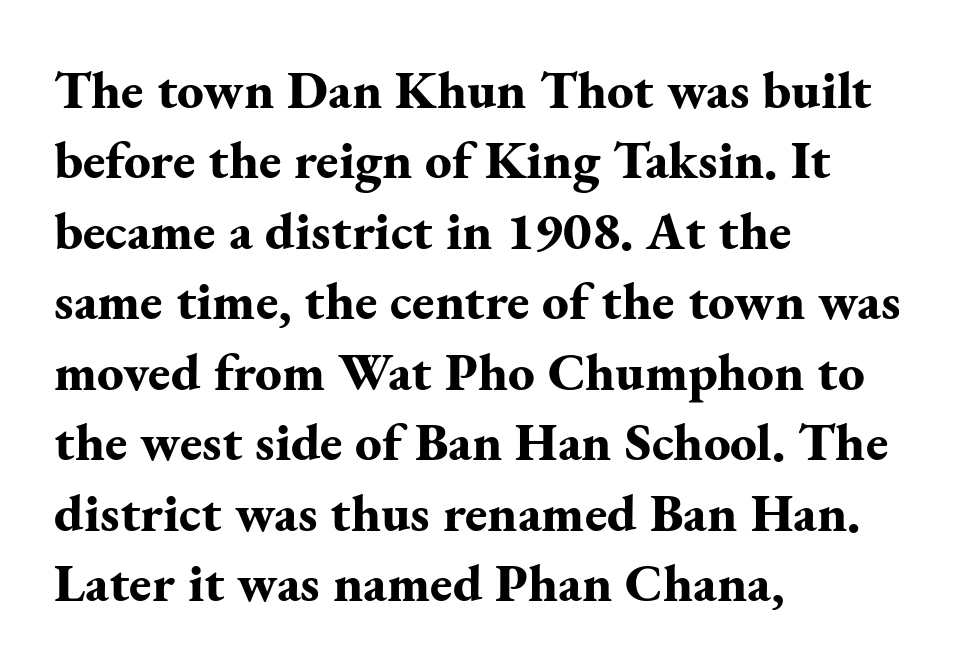
Think of a printed novel: that variable character pitch is what you see here. The specimen reads as upright at a glance. In terms of letterspacing, this is plain default setting. The characters display serif detailing at their extremities. Regarding leading, the lines here are spaced in the standard way.
